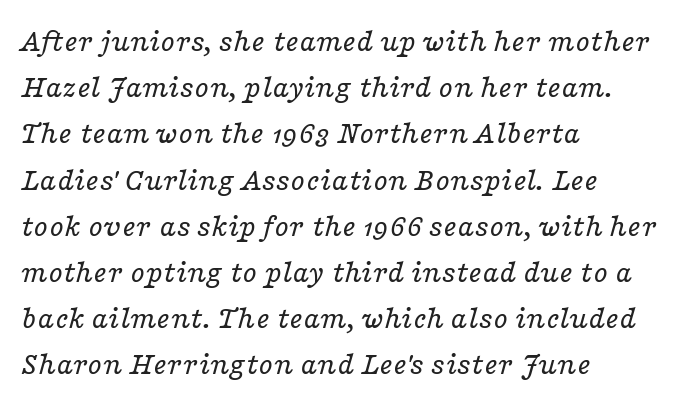
The rag falls on the right side of this text block. The rendering keeps characters at their native spacing. Underlining? Definitely not there. The characters display serif detailing at their extremities. Compared with ordinary roman type, these characters are visibly tilted. Here the designer chose a conventional face with non-uniform glyph widths.
